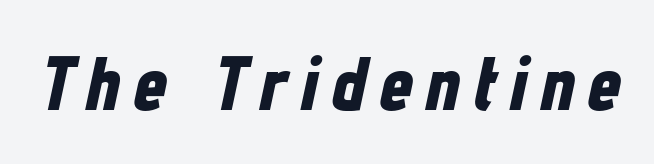
Q: Is the text bold? A: Yes.
Q: Is the text italic (slanted)? A: Yes, it leans right by about 12 degrees.
Q: Is the text underlined? A: No.
Q: Width (condensed, normal, or wide)? A: Condensed.
Q: Stroke contrast? A: Low.
Q: x-height? A: Medium.
Q: Monospaced? A: No.
